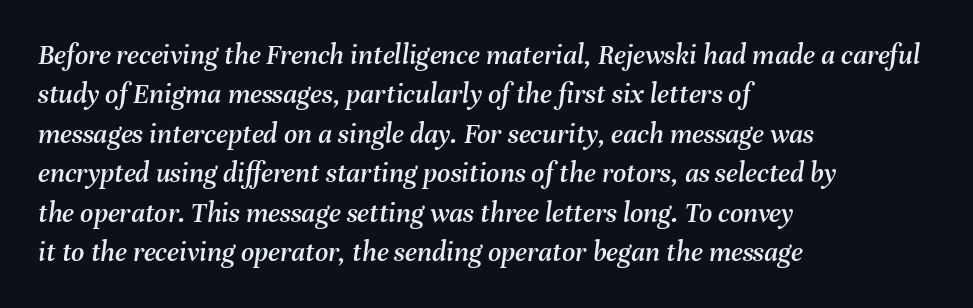
{"italic": "yes", "lean": "right", "slant_degrees": 8, "width": "normal", "stroke_contrast": "medium", "x_height": "medium", "monospaced": "no", "underline": "no", "align": "left", "line_spacing": "normal", "line_spacing_ratio": 1.36, "letter_spacing": "normal", "letter_spacing_em": 0.0, "glyph_px": 29}
